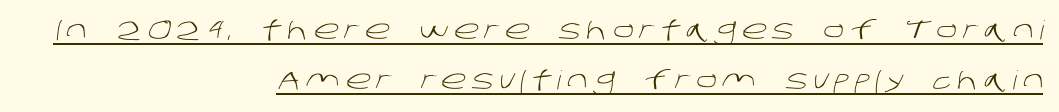
{"bold": "no", "underline": "yes", "align": "right", "line_spacing": "loose", "line_spacing_ratio": 1.94, "letter_spacing": "wide", "letter_spacing_em": 0.22, "glyph_px": 26}
